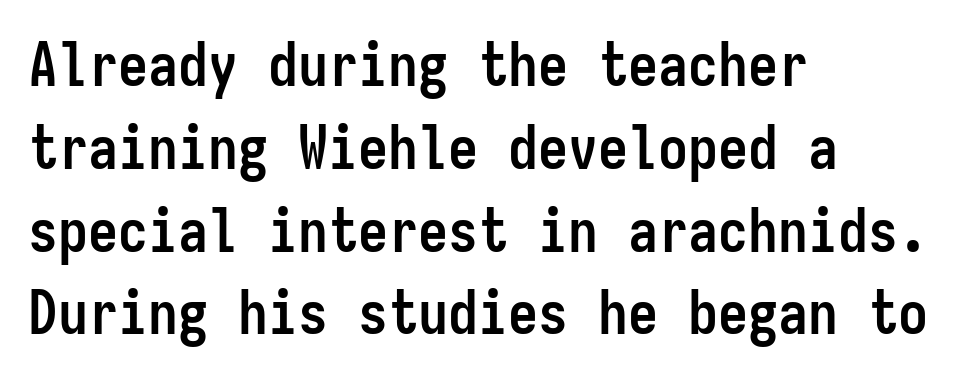
The image shows 60 px semibold, condensed sans-serif type, upright, monospaced; set left-aligned, normal line spacing (1.38x), normal letter spacing, not underlined; low stroke contrast and a medium x-height.
